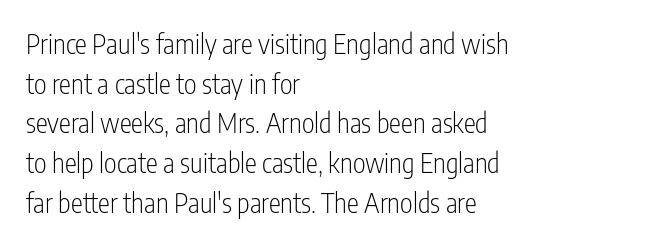
Notice how descenders clear the ascenders below comfortably — that's standard leading. Inter-character spacing is left at the font's built-in metrics. Bare-footed words on every line. The strokes are not fattened; the text isn't bold. A student would call this left alignment; a typographer would say flush left, rag right.
